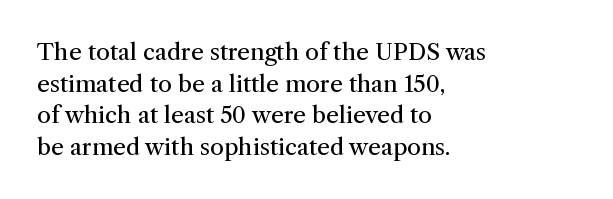
Q: Is the text bold? A: No.
Q: Is the text italic (slanted)? A: No, it is upright.
Q: Is the text underlined? A: No.
Q: How is the paragraph aligned? A: Left-aligned.
Q: Is the spacing between letters normal or unusually wide? A: Normal.
Q: Is the spacing between lines tight, normal or loose? A: Normal.
